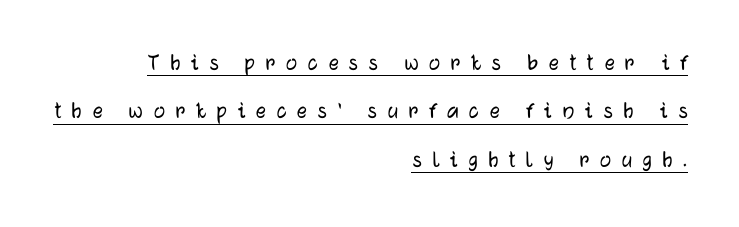
Q: Is the text italic (slanted)? A: No, it is upright.
Q: Is the text underlined? A: Yes.
Q: How is the paragraph aligned? A: Right-aligned.
Q: Is the spacing between letters normal or unusually wide? A: Unusually wide.
Q: Is the spacing between lines tight, normal or loose? A: Loose.
